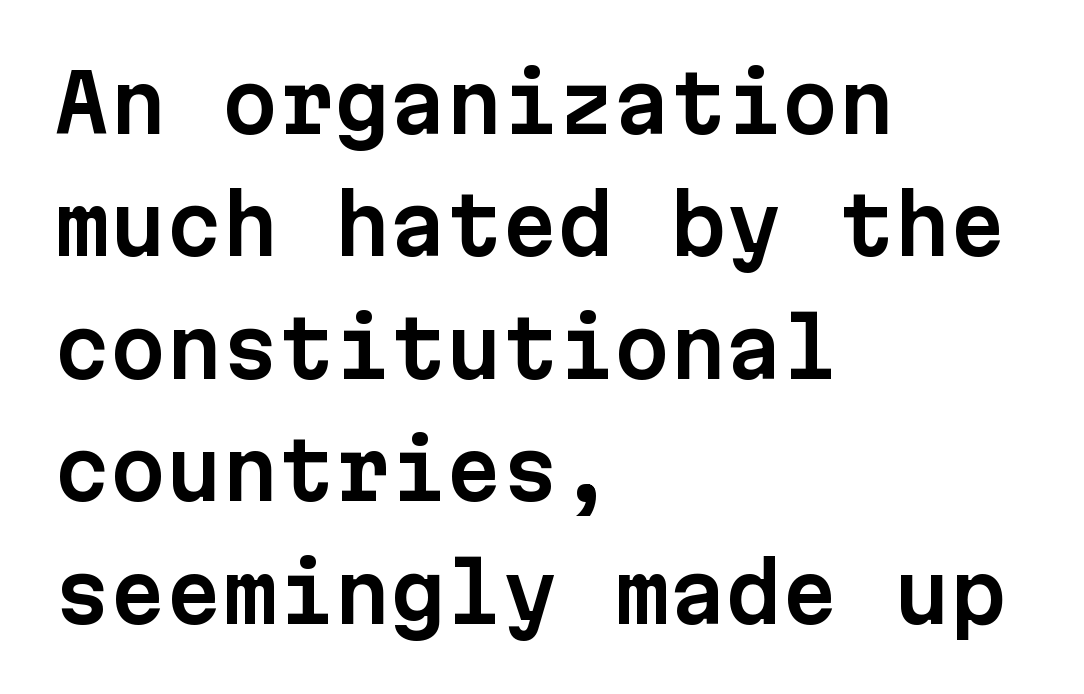
{"serif": "no", "italic": "no", "width": "normal", "stroke_contrast": "low", "x_height": "medium", "monospaced": "yes", "underline": "no", "align": "left", "line_spacing": "normal", "line_spacing_ratio": 1.53, "letter_spacing": "normal", "letter_spacing_em": 0.0, "glyph_px": 80}
